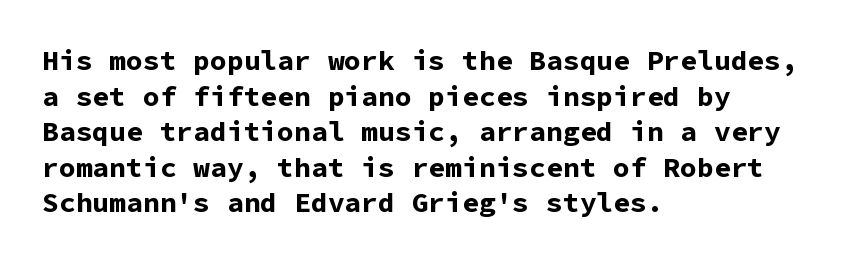
Q: Is the text bold? A: Yes.
Q: Is the text italic (slanted)? A: No, it is upright.
Q: Is the typeface a serif or a sans-serif typeface? A: Sans-serif.
Q: Is the text underlined? A: No.
Q: How is the paragraph aligned? A: Left-aligned.
Q: Is the spacing between letters normal or unusually wide? A: Normal.
Q: Is the spacing between lines tight, normal or loose? A: Normal.
Q: Width (condensed, normal, or wide)? A: Normal.
Q: Stroke contrast? A: Low.
Q: x-height? A: Medium.
Q: Monospaced? A: Yes.
